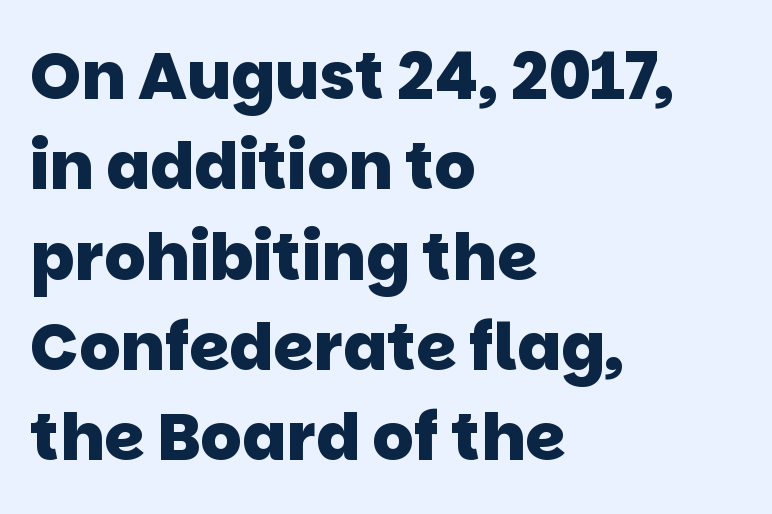
The image shows 65 px heavy sans-serif type; set left-aligned, normal line spacing (1.39x), normal letter spacing, not underlined; low stroke contrast and a large x-height.
